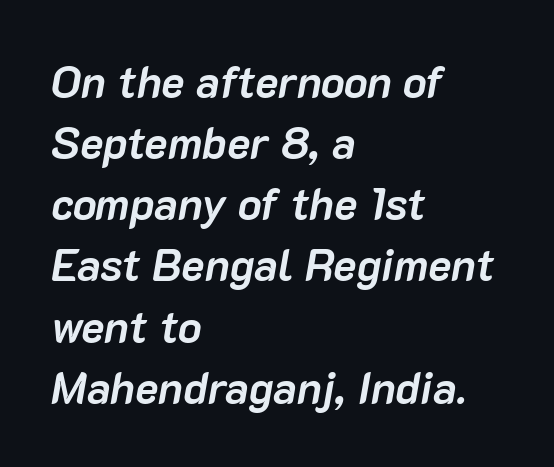
{"italic": "yes", "lean": "right", "slant_degrees": 10, "bold": "yes", "weight": "semibold", "width": "normal", "stroke_contrast": "low", "x_height": "medium", "monospaced": "no", "underline": "no", "align": "left", "line_spacing": "normal", "line_spacing_ratio": 1.39, "letter_spacing": "normal", "letter_spacing_em": 0.0, "glyph_px": 44}
